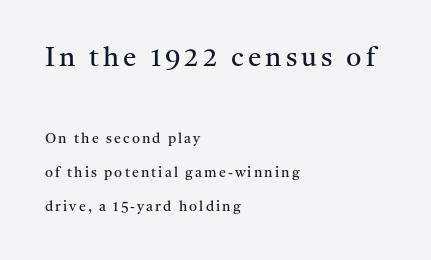
{"italic": "no", "bold": "no", "underline": "no", "align": "left", "line_spacing": "loose", "line_spacing_ratio": 2.42, "larger_block": "first", "size_ratio": 1.93, "glyph_px": 27}
